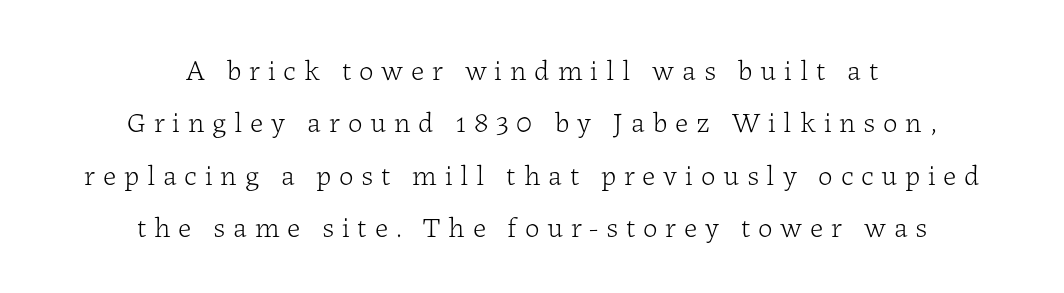
The image shows 29 px light serif type, upright; set centered, line spacing 1.81x, unusually wide letter spacing (+0.27 em), not underlined; low stroke contrast and a medium x-height.
